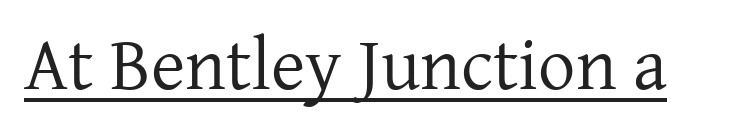
When letters stand straight like this, we call the style roman or upright. Does extra space separate the letters? No, they use regular spacing. The strokes carry an ordinary text weight at most. The passage shown is underscored from start to finish. Think of a printed novel: that variable character pitch is what you see here.
